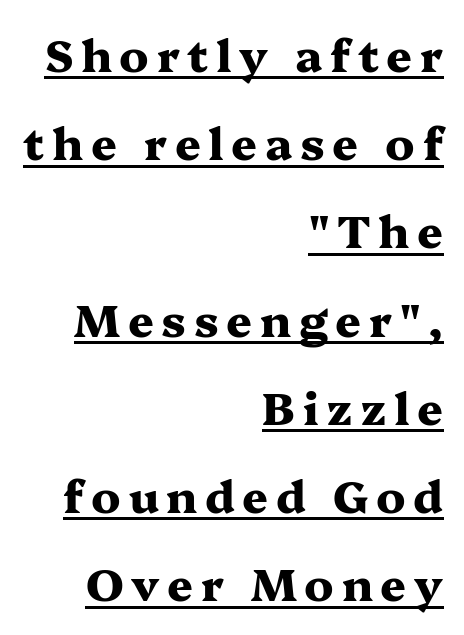
The rendering uses a bold face; every stroke is thick and dark. The rendering uses natural spacing where letterforms have individual widths. The words here are underlined. A student would call this right alignment; a typographer would say flush right, rag left. Reading down the column, the eye jumps a long way to each next line. Unlike italic type, these characters show no tilt at all.
